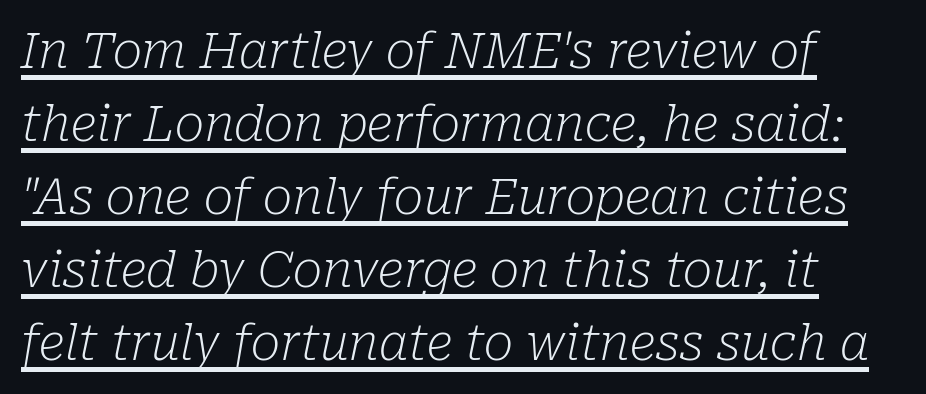
The image shows 50 px light serif type, italic (leaning right); set left-aligned, normal line spacing (1.46x), normal letter spacing, underlined; low stroke contrast and a medium x-height.
